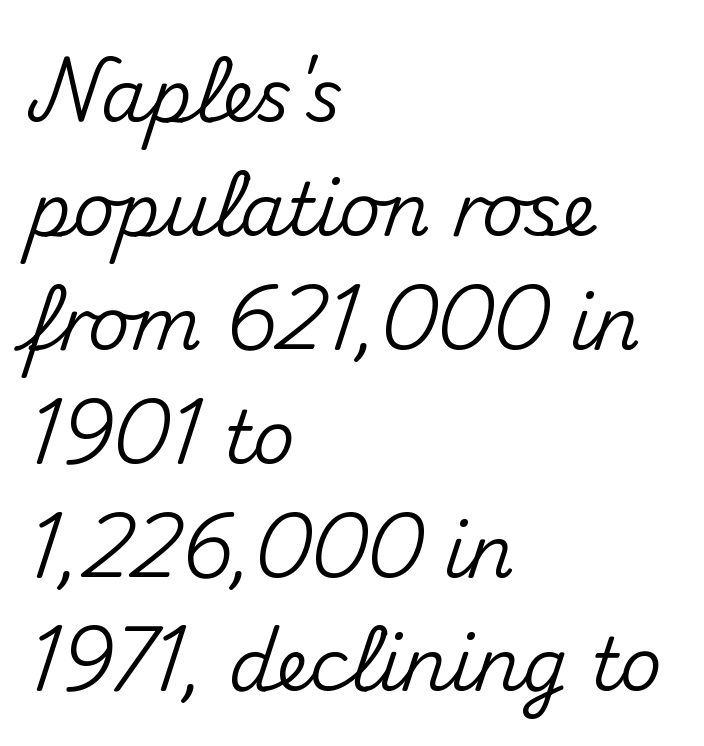
Varying glyph widths throughout — classic text-font behaviour. The paragraph has a hard left edge and a soft right edge. The space beneath each line is pristine and unruled. I'd call this a sans setting — the letters go barefoot. The face used here is rendered with its standard letterfit.
